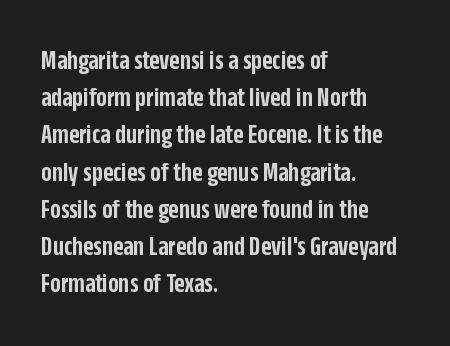
The image shows 28 px semibold, condensed sans-serif type, upright; set left-aligned, normal line spacing (1.33x), normal letter spacing, not underlined; low stroke contrast and a large x-height.
